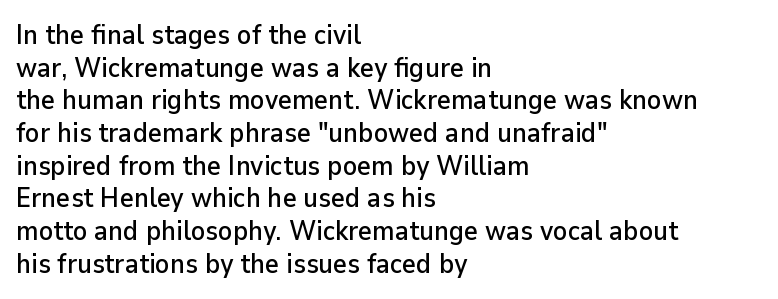
Words float on clear page, feet unadorned. Words appear dense and cohesive because spacing is normal. The lettering holds an erect, upright posture throughout. If you drew a ruler down the left edge, every line would touch it.
